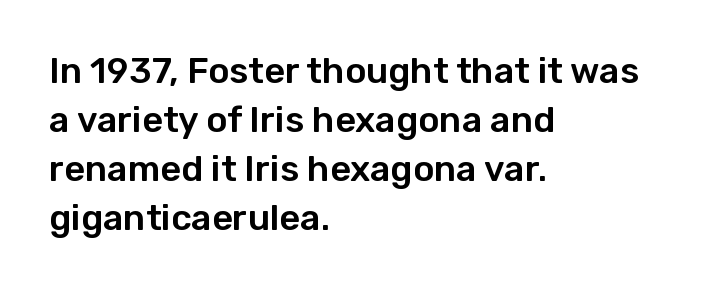
{"serif": "no", "italic": "no", "width": "normal", "stroke_contrast": "low", "x_height": "medium", "monospaced": "no", "underline": "no", "align": "left", "line_spacing": "normal", "line_spacing_ratio": 1.36, "letter_spacing": "normal", "letter_spacing_em": 0.0, "glyph_px": 36}
